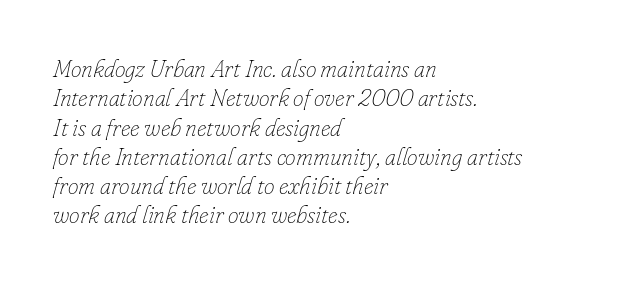
Q: Is the text bold? A: No.
Q: Is the text italic (slanted)? A: Yes, it leans right by about 16 degrees.
Q: Is the text underlined? A: No.
Q: How is the paragraph aligned? A: Left-aligned.
Q: Is the spacing between letters normal or unusually wide? A: Normal.
